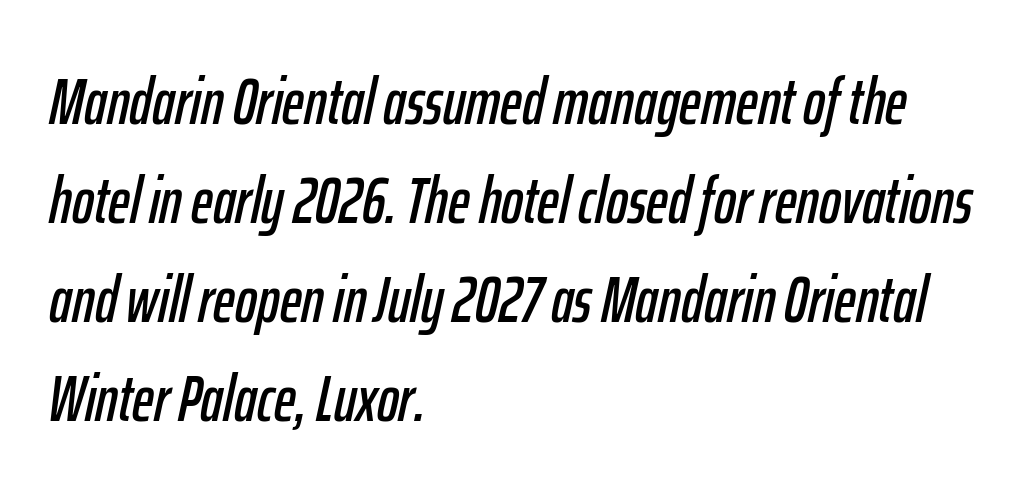
The image shows 66 px condensed type, italic (leaning right); set left-aligned, normal line spacing (1.5x), normal letter spacing, not underlined; low stroke contrast and a medium x-height.
